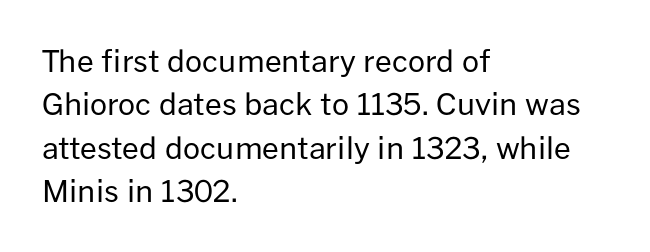
A student would call this left alignment; a typographer would say flush left, rag right. The face used here is proportionally spaced, like ordinary book or web type. Inter-character spacing is left at the font's built-in metrics. Summary of weight: not heavy and not bold. Note: no serifs on the glyphs.
